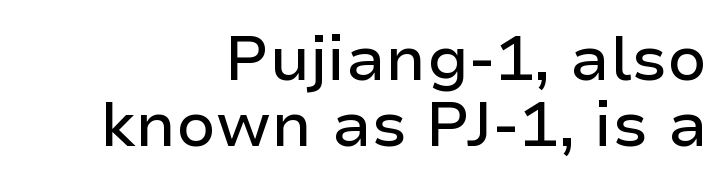
{"serif": "no", "italic": "no", "width": "normal", "stroke_contrast": "low", "x_height": "medium", "monospaced": "no", "underline": "no", "align": "right", "line_spacing": "tight", "line_spacing_ratio": 1.05, "letter_spacing": "normal", "letter_spacing_em": 0.0, "glyph_px": 63}
